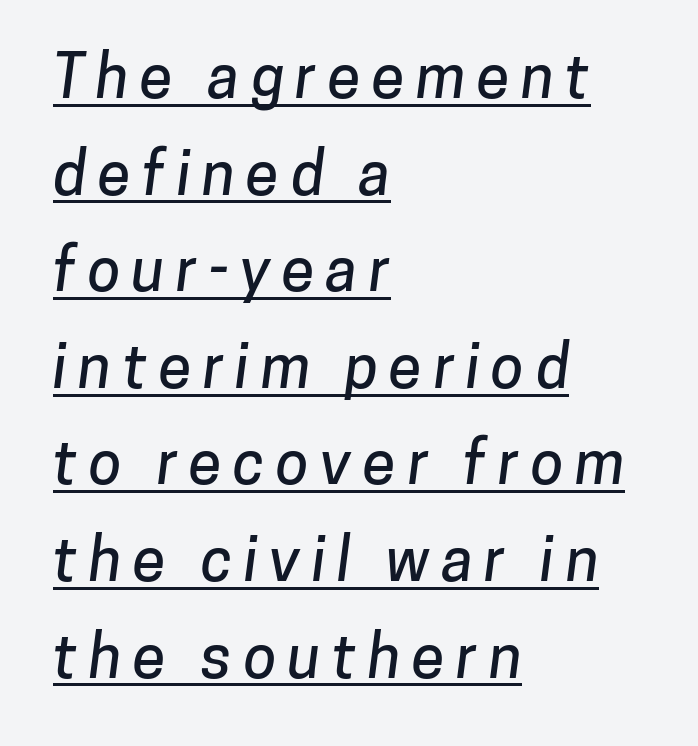
{"serif": "no", "width": "normal", "stroke_contrast": "low", "x_height": "medium", "monospaced": "no", "underline": "yes", "align": "left", "line_spacing": "normal", "line_spacing_ratio": 1.61, "glyph_px": 60}
